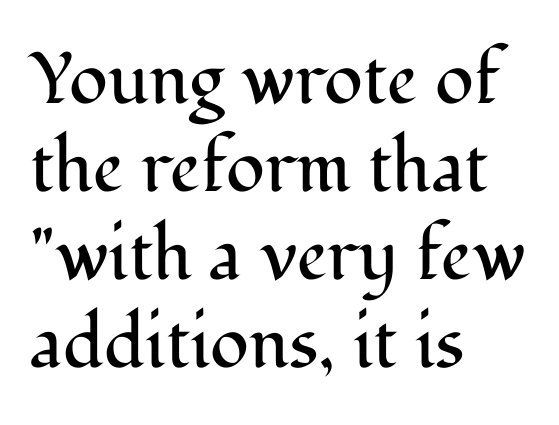
The image shows 72 px regular-weight serif type, upright; set left-aligned, line spacing 1.22x, normal letter spacing, not underlined; medium stroke contrast and a medium x-height.
